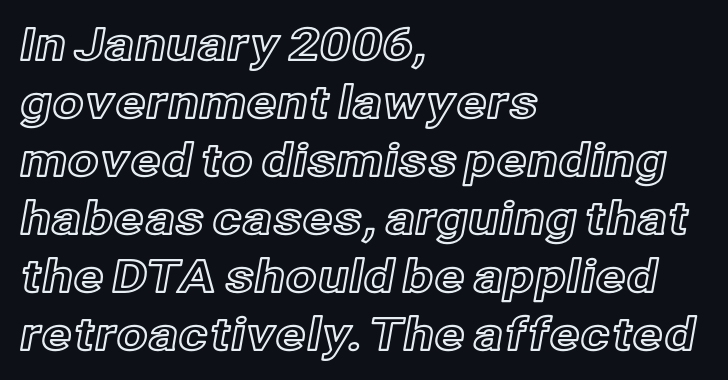
The passage is arranged the way most books set body copy — flush left. You could not count columns in this text — the font is proportionally spaced. Check the space under the baseline: it is left empty. A typesetter would call this leading conventional body-copy spacing. Observe the ordinary spacing: letters are neighbours, not strangers.
